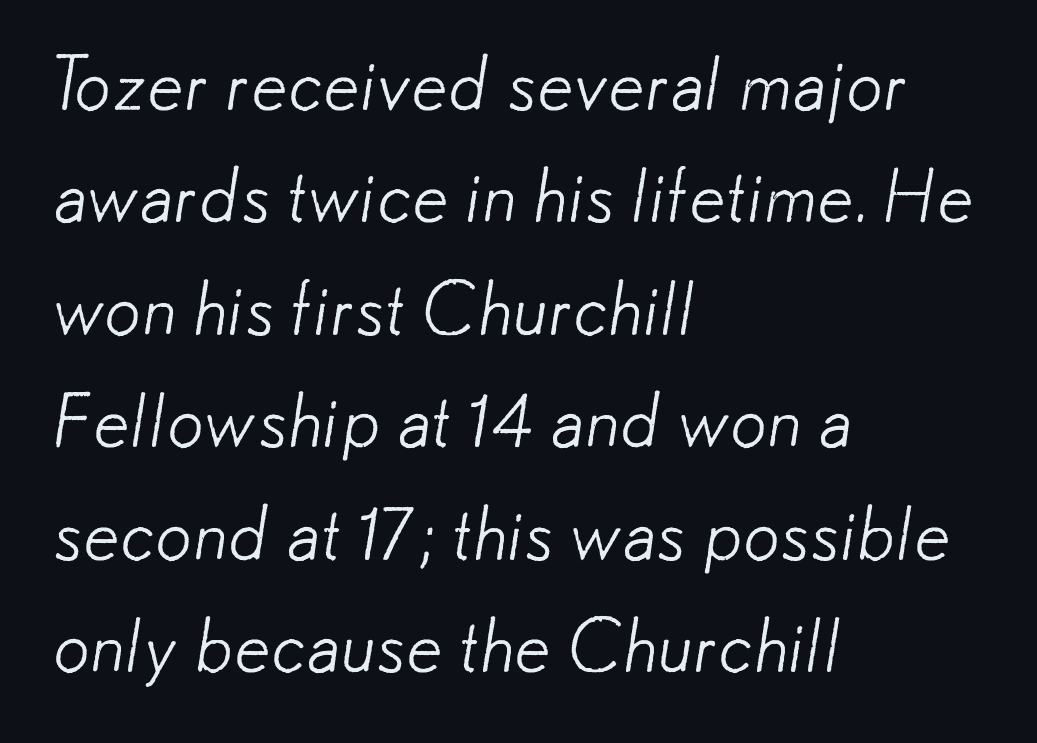
The font is comparable to plain body text, perhaps lighter. Normally led — the rows are evenly, conventionally spaced. The zone under the glyphs is completely vacant. Looks like regular typesetting: each glyph gets only the width it needs. The letterforms sit shoulder to shoulder at normal distance. To sum up the face: it is a sans, with no serifs.
